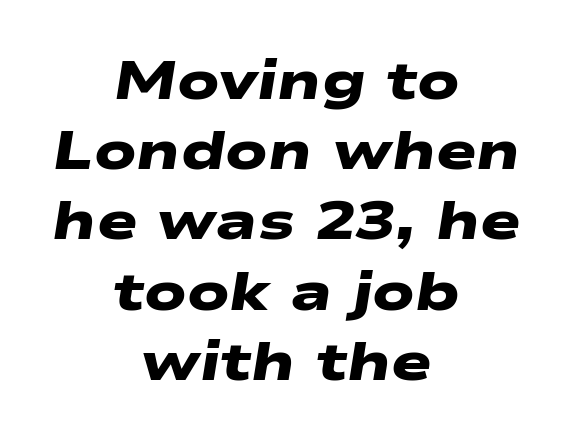
Q: Is the text bold? A: Yes.
Q: Is the typeface a serif or a sans-serif typeface? A: Sans-serif.
Q: Is the text underlined? A: No.
Q: How is the paragraph aligned? A: Centered.
Q: Is the spacing between letters normal or unusually wide? A: Normal.
Q: Is the spacing between lines tight, normal or loose? A: Normal.
Q: Width (condensed, normal, or wide)? A: Wide.
Q: Stroke contrast? A: Low.
Q: x-height? A: Medium.
Q: Monospaced? A: No.
